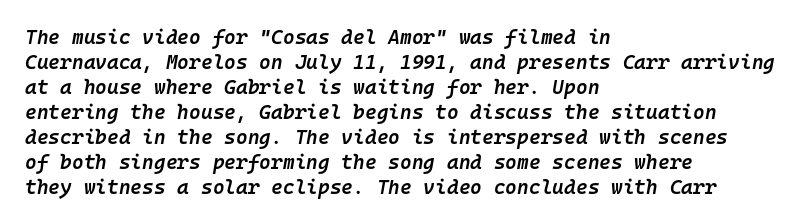
Q: Is the text bold? A: Semi-bold.
Q: Is the text italic (slanted)? A: Yes, it leans right by about 10 degrees.
Q: Is the text underlined? A: No.
Q: How is the paragraph aligned? A: Left-aligned.
Q: Is the spacing between letters normal or unusually wide? A: Normal.
Q: Is the spacing between lines tight, normal or loose? A: Normal.
